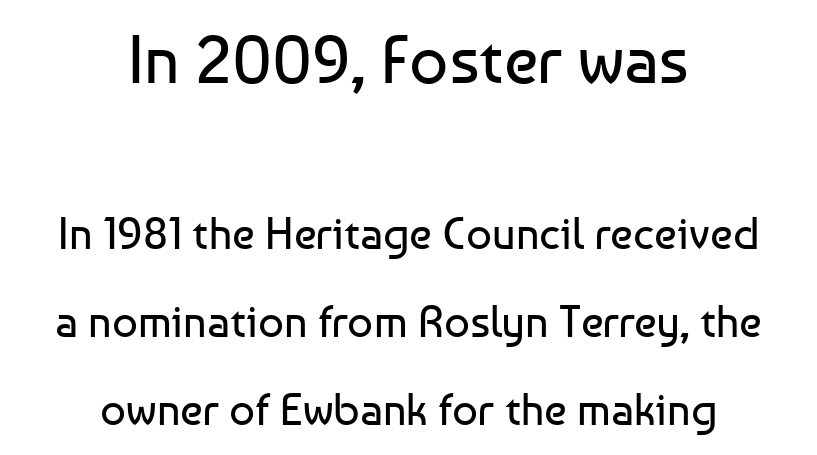
{"serif": "no", "italic": "no", "bold": "no", "weight": "regular", "width": "normal", "stroke_contrast": "low", "x_height": "medium", "monospaced": "no", "underline": "no", "align": "center", "line_spacing": "loose", "line_spacing_ratio": 1.96, "letter_spacing": "normal", "letter_spacing_em": 0.0, "larger_block": "first", "size_ratio": 1.51, "glyph_px": 68}
